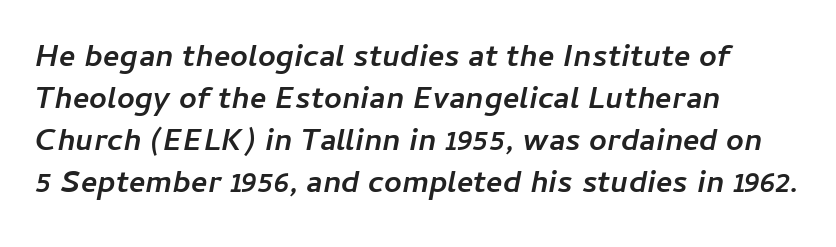
{"italic": "yes", "lean": "right", "slant_degrees": 11, "bold": "yes", "weight": "semibold", "width": "normal", "stroke_contrast": "low", "x_height": "medium", "monospaced": "no", "underline": "no", "align": "left", "line_spacing": "normal", "line_spacing_ratio": 1.35, "letter_spacing": "normal", "letter_spacing_em": 0.0, "glyph_px": 31}
